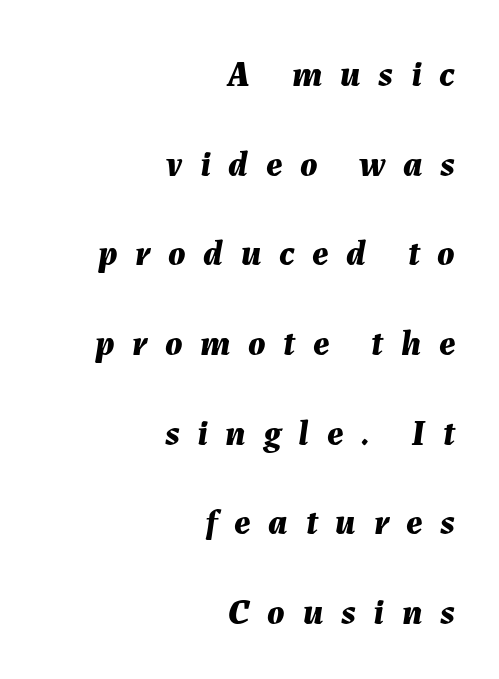
Q: Is the text bold? A: Yes.
Q: Is the text italic (slanted)? A: Yes, it leans right by about 7 degrees.
Q: Is the text underlined? A: No.
Q: How is the paragraph aligned? A: Right-aligned.
Q: Is the spacing between letters normal or unusually wide? A: Unusually wide.
Q: Is the spacing between lines tight, normal or loose? A: Loose.
Q: Width (condensed, normal, or wide)? A: Normal.
Q: Stroke contrast? A: Medium.
Q: x-height? A: Medium.
Q: Monospaced? A: No.
